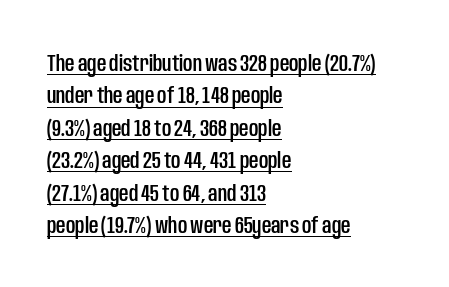
The image shows 23 px text type, upright; set left-aligned, normal line spacing (1.41x), normal letter spacing, underlined.
